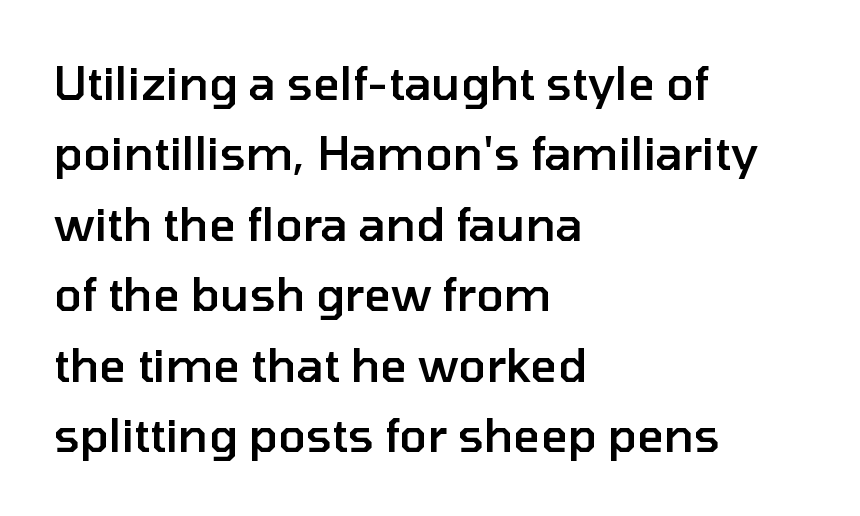
The image shows 46 px semibold sans-serif type, upright; set left-aligned, normal line spacing (1.53x), normal letter spacing, not underlined; low stroke contrast and a medium x-height.
